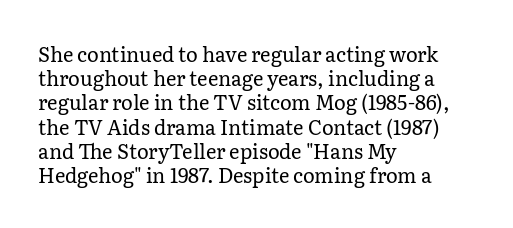
The image shows 20 px text type, upright; set left-aligned, line spacing 1.21x, normal letter spacing, not underlined.
